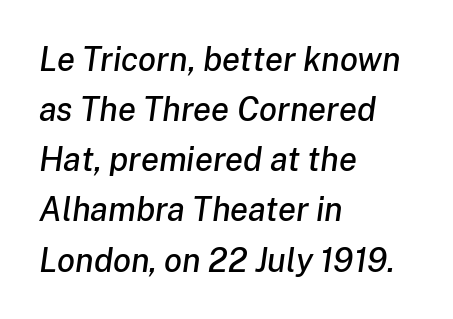
Q: Is the text italic (slanted)? A: Yes, it leans right by about 8 degrees.
Q: Is the text underlined? A: No.
Q: How is the paragraph aligned? A: Left-aligned.
Q: Is the spacing between letters normal or unusually wide? A: Normal.
Q: Is the spacing between lines tight, normal or loose? A: Normal.
Q: Width (condensed, normal, or wide)? A: Normal.
Q: Stroke contrast? A: Low.
Q: x-height? A: Medium.
Q: Monospaced? A: No.
